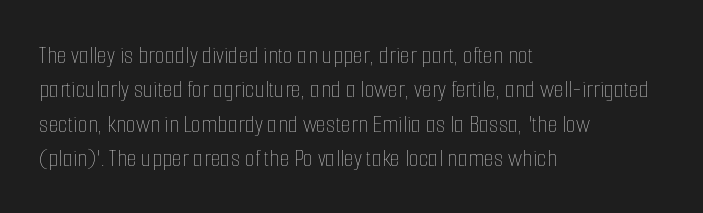
{"italic": "no", "bold": "no", "underline": "no", "align": "left", "line_spacing": "normal", "line_spacing_ratio": 1.32, "letter_spacing": "normal", "letter_spacing_em": 0.0, "glyph_px": 26}
